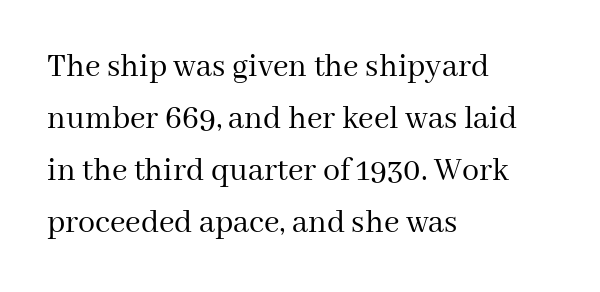
{"serif": "yes", "italic": "no", "bold": "no", "weight": "regular", "width": "normal", "stroke_contrast": "medium", "x_height": "medium", "monospaced": "no", "underline": "no", "align": "left", "line_spacing": "normal", "line_spacing_ratio": 1.53, "letter_spacing": "normal", "letter_spacing_em": 0.0, "glyph_px": 34}
